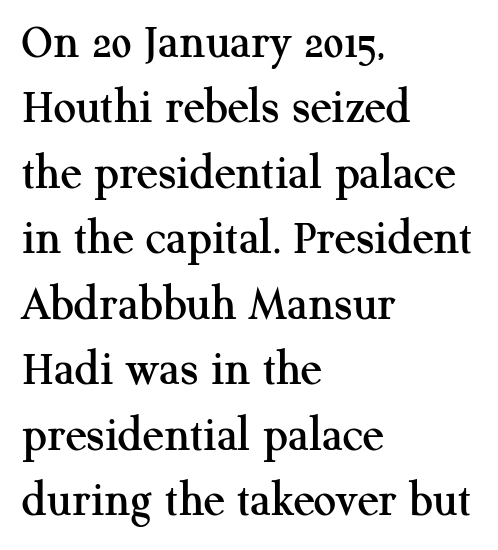
Q: Is the text italic (slanted)? A: No, it is upright.
Q: Is the typeface a serif or a sans-serif typeface? A: Serif.
Q: Is the text underlined? A: No.
Q: How is the paragraph aligned? A: Left-aligned.
Q: Is the spacing between letters normal or unusually wide? A: Normal.
Q: Is the spacing between lines tight, normal or loose? A: Normal.
Q: Width (condensed, normal, or wide)? A: Normal.
Q: Stroke contrast? A: Medium.
Q: x-height? A: Medium.
Q: Monospaced? A: No.
